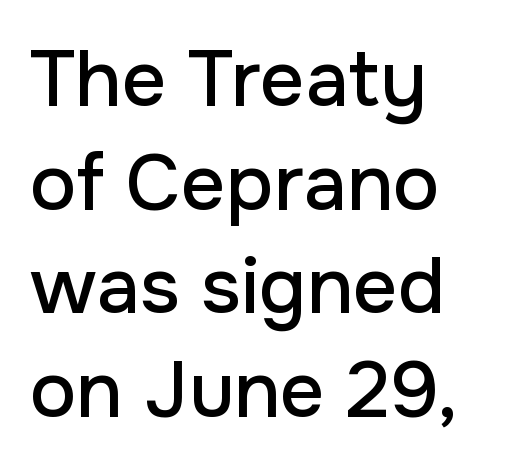
Q: Is the text italic (slanted)? A: No, it is upright.
Q: Is the typeface a serif or a sans-serif typeface? A: Sans-serif.
Q: Is the text underlined? A: No.
Q: How is the paragraph aligned? A: Left-aligned.
Q: Is the spacing between letters normal or unusually wide? A: Normal.
Q: Is the spacing between lines tight, normal or loose? A: Normal.
Q: Width (condensed, normal, or wide)? A: Normal.
Q: Stroke contrast? A: Low.
Q: x-height? A: Medium.
Q: Monospaced? A: No.
